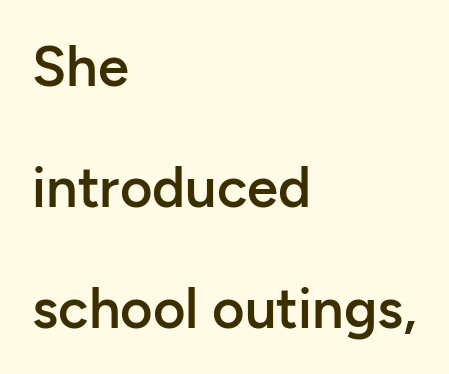
{"serif": "no", "italic": "no", "bold": "semi", "weight": "semibold", "width": "normal", "stroke_contrast": "low", "x_height": "medium", "monospaced": "no", "underline": "no", "align": "left", "line_spacing": "loose", "line_spacing_ratio": 2.16, "letter_spacing": "normal", "letter_spacing_em": 0.0, "glyph_px": 56}
